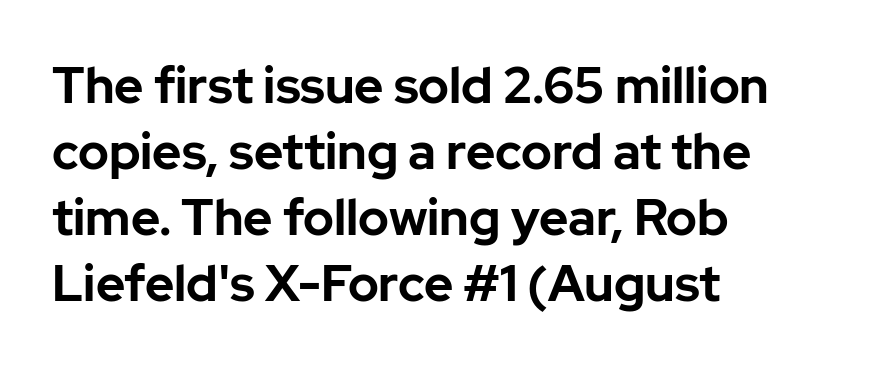
Q: Is the text bold? A: Yes.
Q: Is the text italic (slanted)? A: No, it is upright.
Q: Is the typeface a serif or a sans-serif typeface? A: Sans-serif.
Q: Is the text underlined? A: No.
Q: How is the paragraph aligned? A: Left-aligned.
Q: Is the spacing between letters normal or unusually wide? A: Normal.
Q: Is the spacing between lines tight, normal or loose? A: Normal.
Q: Width (condensed, normal, or wide)? A: Normal.
Q: Stroke contrast? A: Low.
Q: x-height? A: Medium.
Q: Monospaced? A: No.
